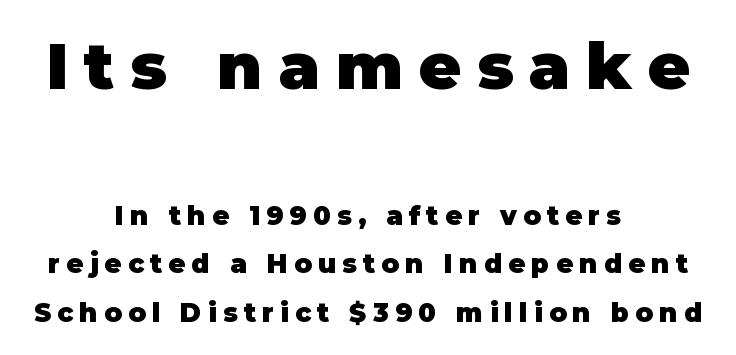
Q: Is the text bold? A: Yes.
Q: Is the text italic (slanted)? A: No, it is upright.
Q: Is the typeface a serif or a sans-serif typeface? A: Sans-serif.
Q: Is the text underlined? A: No.
Q: How is the paragraph aligned? A: Centered.
Q: Is the spacing between letters normal or unusually wide? A: Unusually wide.
Q: Which block of text is set in a larger size, the first (top) or the second (bottom)? A: The first (top) one.
Q: Width (condensed, normal, or wide)? A: Normal.
Q: Stroke contrast? A: Low.
Q: x-height? A: Large.
Q: Monospaced? A: No.
